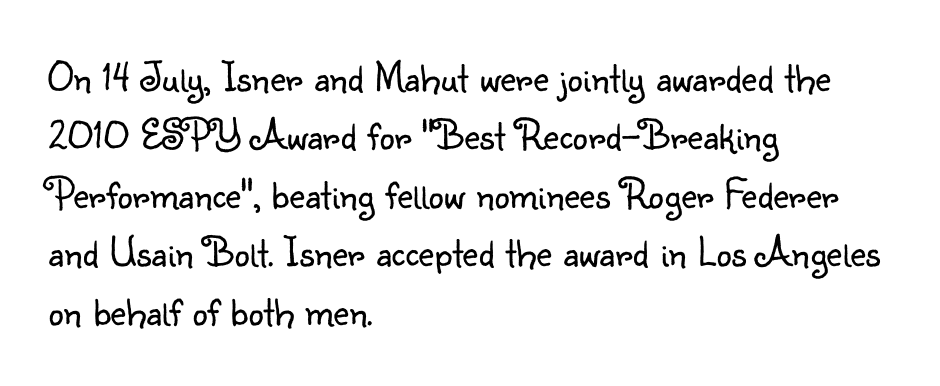
In terms of letterform style, serifs are entirely absent. Do the characters align in a grid? No, the font is proportional. Stroke thickness stays within the range of a standard reading face or lighter. Words float on clear page, feet unadorned. Nothing unusual about the tracking: characters are spaced as the font intends. The setting favours the left margin, as ordinary paragraphs usually do.
